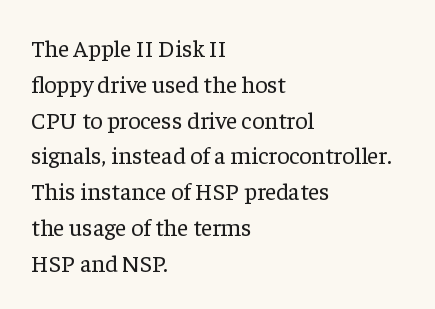
The setting favours the left margin, as ordinary paragraphs usually do. Upright lettering throughout. Letter spacing: default. No chunkiness to these letters — they're not bold.
